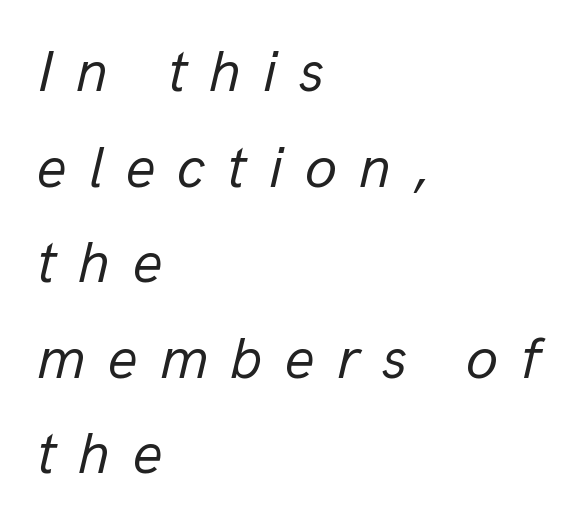
Q: Is the text bold? A: No.
Q: Is the text italic (slanted)? A: Yes, it leans right by about 13 degrees.
Q: Is the text underlined? A: No.
Q: How is the paragraph aligned? A: Left-aligned.
Q: Is the spacing between letters normal or unusually wide? A: Unusually wide.
Q: Is the spacing between lines tight, normal or loose? A: Normal.
Q: Width (condensed, normal, or wide)? A: Normal.
Q: Stroke contrast? A: Low.
Q: x-height? A: Medium.
Q: Monospaced? A: No.
